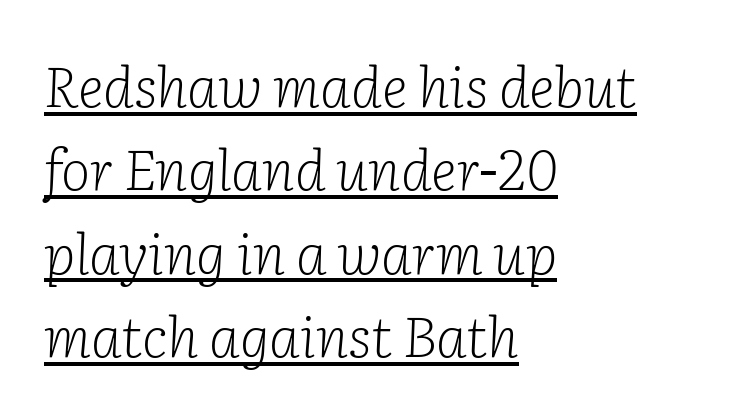
Q: Is the text bold? A: No.
Q: Is the text italic (slanted)? A: Yes, it leans right by about 2 degrees.
Q: Is the typeface a serif or a sans-serif typeface? A: Serif.
Q: Is the text underlined? A: Yes.
Q: How is the paragraph aligned? A: Left-aligned.
Q: Is the spacing between letters normal or unusually wide? A: Normal.
Q: Is the spacing between lines tight, normal or loose? A: Normal.
Q: Width (condensed, normal, or wide)? A: Normal.
Q: Stroke contrast? A: Low.
Q: x-height? A: Medium.
Q: Monospaced? A: No.
